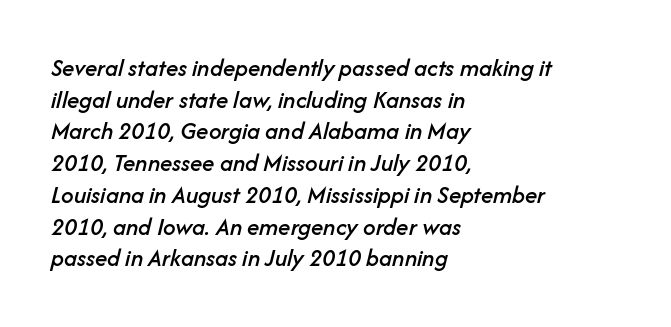
The image shows 25 px text type, italic (leaning right); set left-aligned, normal line spacing (1.27x), normal letter spacing, not underlined.
